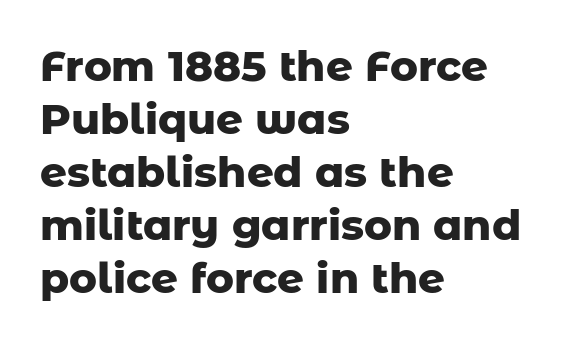
How would I describe the line gaps? Plain and ordinary. Between one letter and the next there's only the usual sliver of space. Look at the bottom of the vertical strokes: they stop flat, with no serifs. This is heavy type, rendered in bold.
